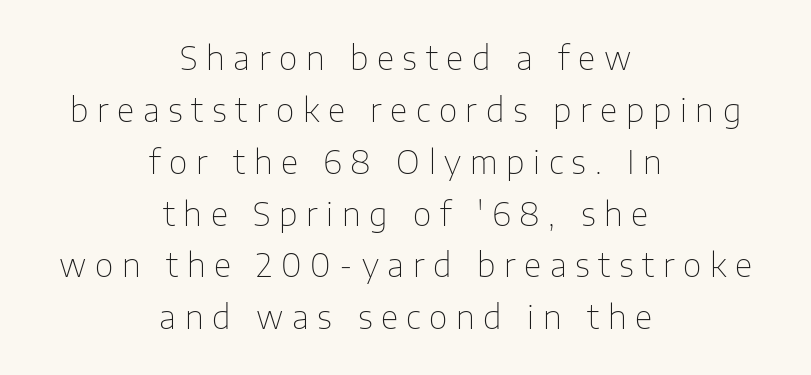
No letter is thick-stroked: the sample isn't bold. Think of a printed novel: that variable character pitch is what you see here. This sample keeps an unexceptional amount of space between lines. Does the type have serifs? No, each stem ends abruptly. This rendering uses center alignment, leaving both contours irregular but symmetric. The passage shown has open, widely tracked lettering throughout.
